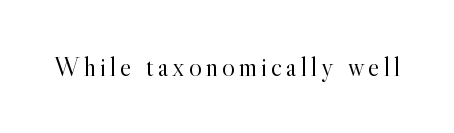
Q: Is the text bold? A: No.
Q: Is the text italic (slanted)? A: No, it is upright.
Q: Is the text underlined? A: No.
